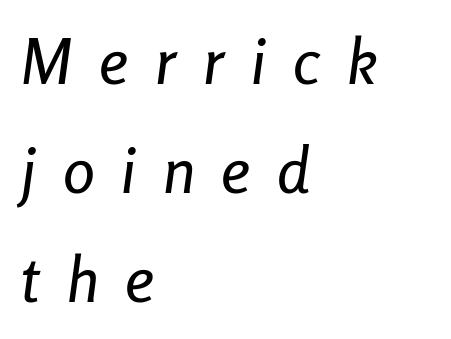
Is the block centered? No — it sits flush against the left margin. Honestly, there is no underline to notice here at all. Spacing verdict: proportional, widths tailored to each character. The whole block is typeset with a tilt.
